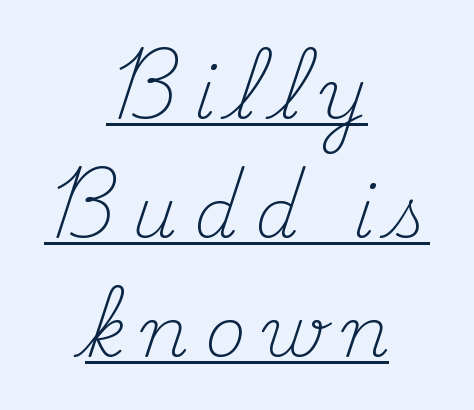
How are the letters spaced? Widely, with obvious added tracking. The letters advance in unequal steps, a hallmark of proportional type. The compositor balanced each line on the midline. The weight would be labelled regular, book, light, or lighter still. Leading matches the norm, producing a regular column.
